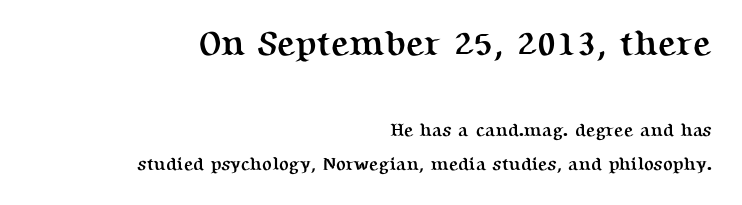
The image shows 35 px semibold serif type, upright; set right-aligned, line spacing 1.87x, normal letter spacing, not underlined; the first (top) block is 1.94x larger; medium stroke contrast and a medium x-height.
